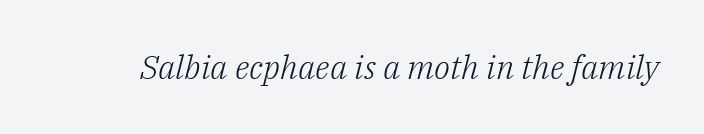
Q: Is the text bold? A: No.
Q: Is the text italic (slanted)? A: Yes, it leans right by about 14 degrees.
Q: Is the typeface a serif or a sans-serif typeface? A: Serif.
Q: Is the text underlined? A: No.
Q: Is the spacing between letters normal or unusually wide? A: Normal.
Q: Width (condensed, normal, or wide)? A: Normal.
Q: Stroke contrast? A: Low.
Q: x-height? A: Medium.
Q: Monospaced? A: No.
